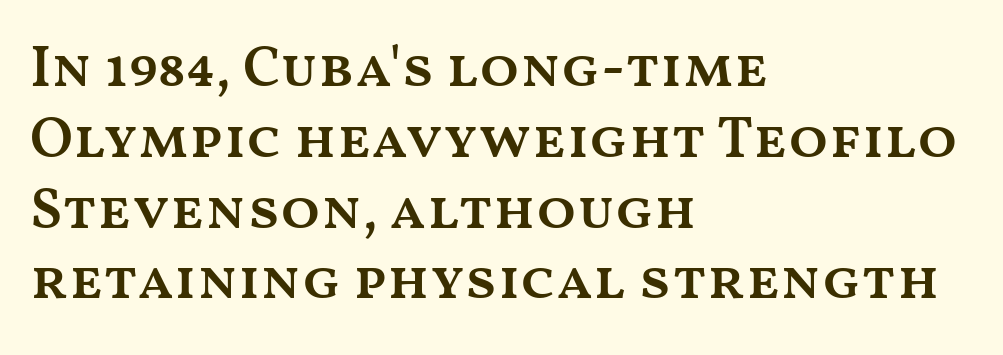
Q: Is the text bold? A: Semi-bold.
Q: Is the text italic (slanted)? A: No, it is upright.
Q: Is the text underlined? A: No.
Q: How is the paragraph aligned? A: Left-aligned.
Q: Is the spacing between letters normal or unusually wide? A: Normal.
Q: Width (condensed, normal, or wide)? A: Wide.
Q: Stroke contrast? A: Medium.
Q: x-height? A: Medium.
Q: Monospaced? A: No.
